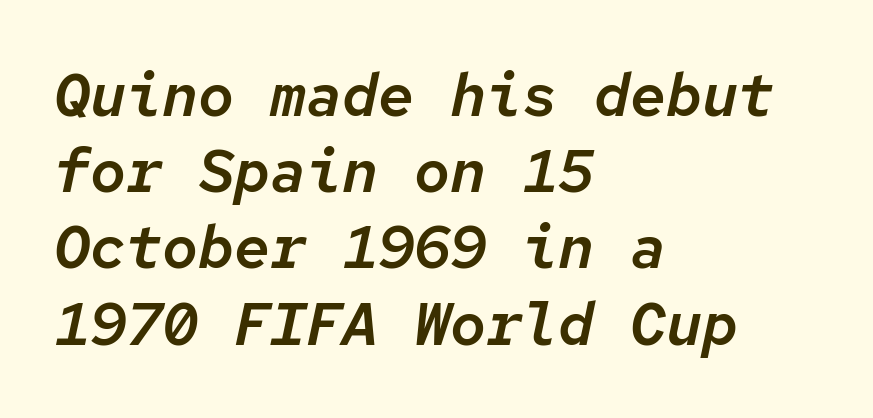
The image shows 60 px text type, italic (leaning right), monospaced; set left-aligned, normal line spacing (1.27x), normal letter spacing, not underlined; low stroke contrast and a medium x-height.
